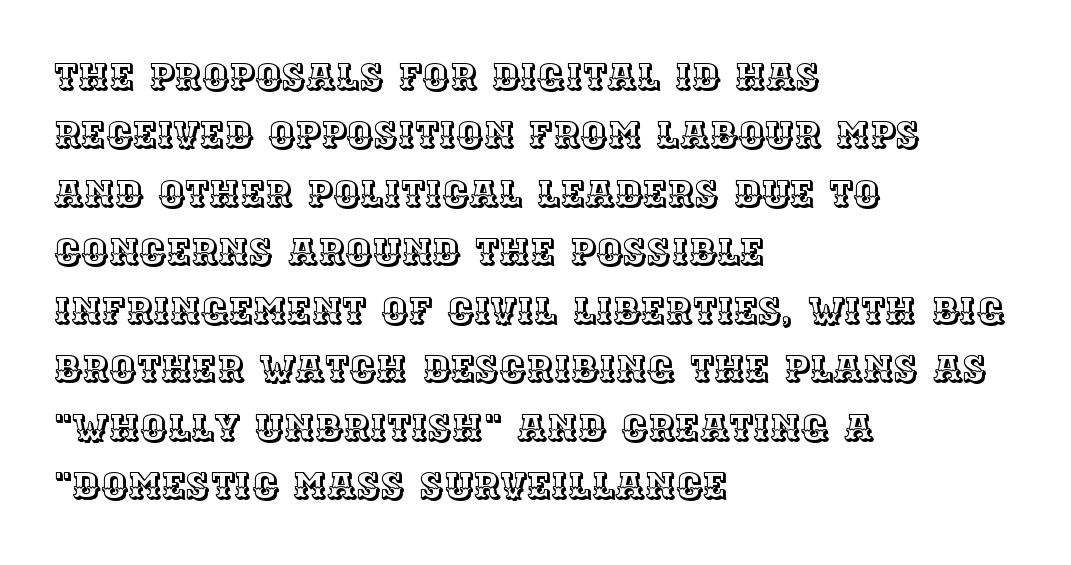
Q: Is the text italic (slanted)? A: No, it is upright.
Q: Is the text underlined? A: No.
Q: How is the paragraph aligned? A: Left-aligned.
Q: Is the spacing between letters normal or unusually wide? A: Normal.
Q: Is the spacing between lines tight, normal or loose? A: Normal.
Q: Width (condensed, normal, or wide)? A: Normal.
Q: x-height? A: Large.
Q: Monospaced? A: No.
